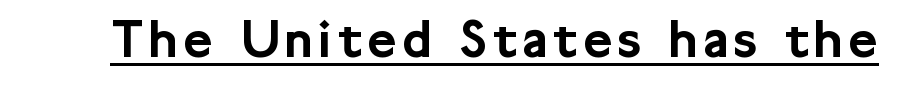
Q: Is the text italic (slanted)? A: No, it is upright.
Q: Is the typeface a serif or a sans-serif typeface? A: Sans-serif.
Q: Is the text underlined? A: Yes.
Q: Width (condensed, normal, or wide)? A: Normal.
Q: Stroke contrast? A: Low.
Q: x-height? A: Medium.
Q: Monospaced? A: No.
